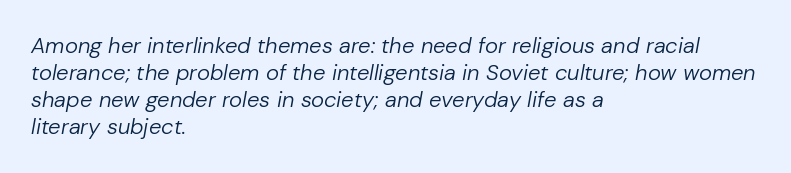
{"italic": "yes", "lean": "right", "slant_degrees": 10, "bold": "no", "underline": "no", "align": "left", "line_spacing_ratio": 1.23, "letter_spacing": "normal", "letter_spacing_em": 0.0, "glyph_px": 22}
